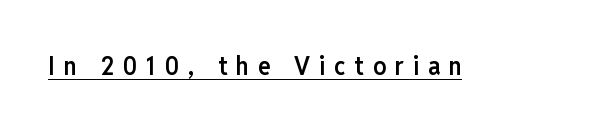
{"italic": "no", "bold": "semi", "underline": "yes", "letter_spacing": "wide", "letter_spacing_em": 0.34, "glyph_px": 26}
